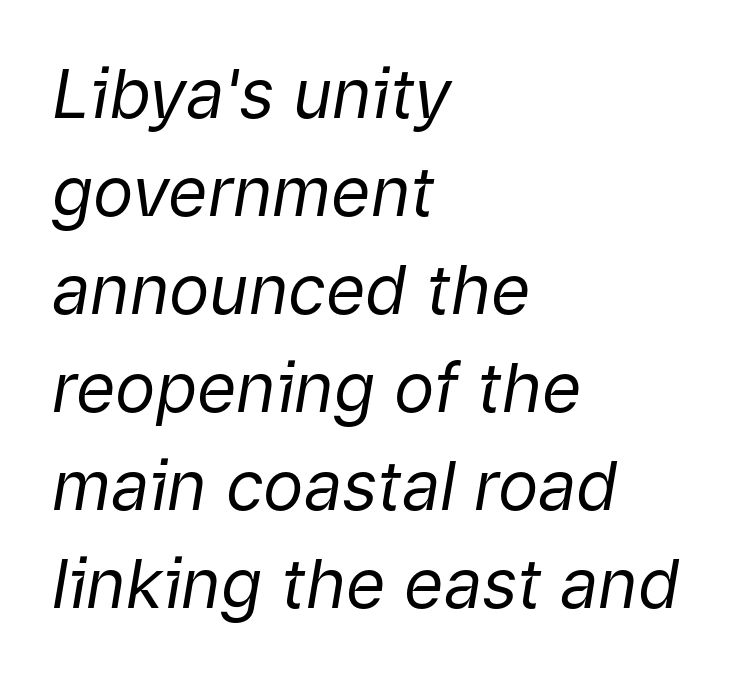
The image shows 68 px regular-weight type, italic (leaning right); set left-aligned, normal line spacing (1.44x), normal letter spacing, not underlined; low stroke contrast and a medium x-height.
